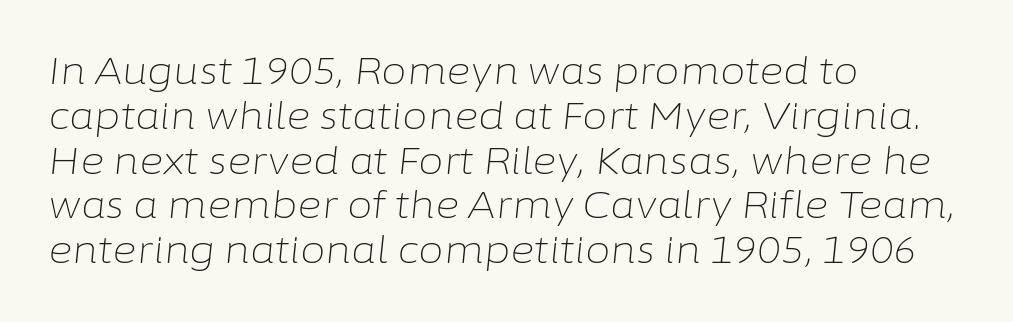
{"italic": "yes", "lean": "right", "slant_degrees": 6, "bold": "no", "weight": "light", "width": "normal", "stroke_contrast": "low", "x_height": "medium", "monospaced": "no", "underline": "no", "align": "left", "line_spacing_ratio": 1.21, "letter_spacing": "normal", "letter_spacing_em": 0.0, "glyph_px": 37}
